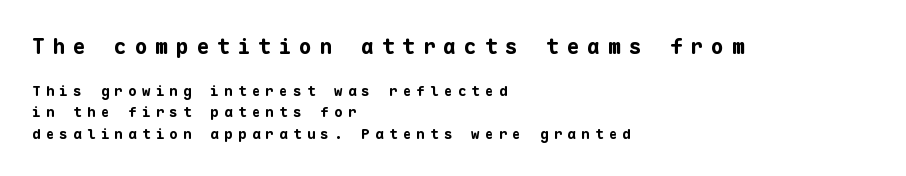
Honestly, the row spacing looks completely unremarkable. Bare-footed words on every line. Two sizes are in play, and the larger belongs to the first block. This rendering widens character spacing well past its baseline value. Reading down the block, your eye returns to a fixed left position each line. Style check: upright.
